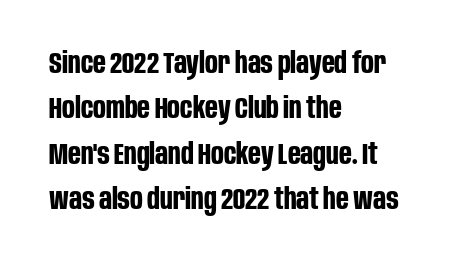
The image shows 30 px bold, condensed sans-serif type, upright; set left-aligned, normal line spacing (1.51x), normal letter spacing, not underlined; low stroke contrast and a large x-height.
